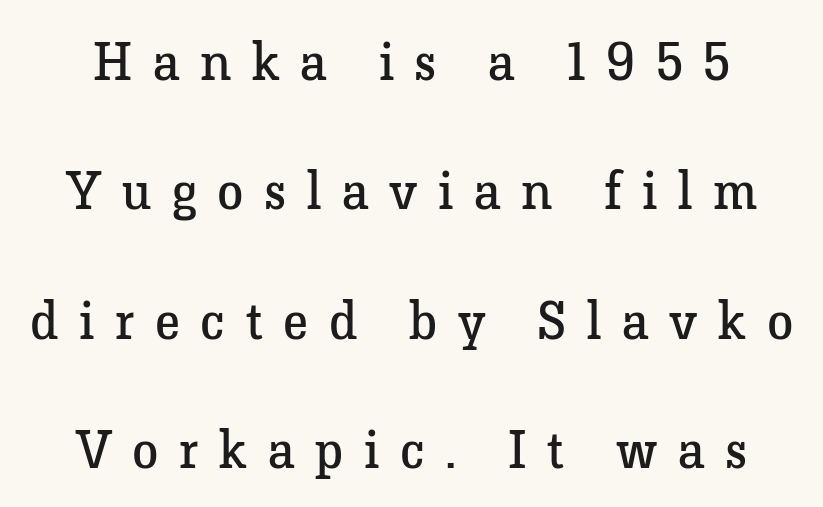
Q: Is the text bold? A: No.
Q: Is the text italic (slanted)? A: No, it is upright.
Q: Is the typeface a serif or a sans-serif typeface? A: Serif.
Q: Is the text underlined? A: No.
Q: Is the spacing between letters normal or unusually wide? A: Unusually wide.
Q: Is the spacing between lines tight, normal or loose? A: Loose.
Q: Width (condensed, normal, or wide)? A: Normal.
Q: Stroke contrast? A: Low.
Q: x-height? A: Medium.
Q: Monospaced? A: No.
